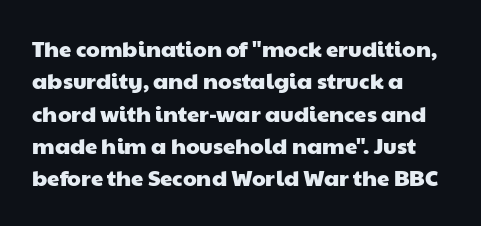
These lines are set flush left with a ragged right edge. Bare-footed words on every line. A typesetter would call this zero additional tracking. Quick note: interline space is typical.
